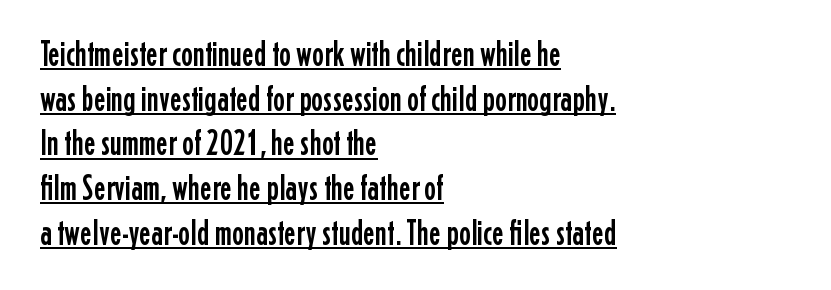
Q: Is the text italic (slanted)? A: No, it is upright.
Q: Is the typeface a serif or a sans-serif typeface? A: Sans-serif.
Q: Is the text underlined? A: Yes.
Q: How is the paragraph aligned? A: Left-aligned.
Q: Is the spacing between letters normal or unusually wide? A: Normal.
Q: Width (condensed, normal, or wide)? A: Condensed.
Q: Stroke contrast? A: Low.
Q: x-height? A: Medium.
Q: Monospaced? A: No.
